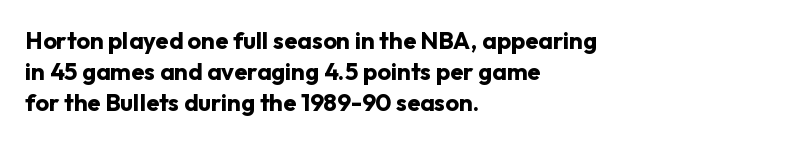
Every letter is thick-stroked: bold, no question. Line starts are locked; line ends wander. What's the leading like? Ordinary, nothing unusual. Glance below the letters and you will spot only blank space.
